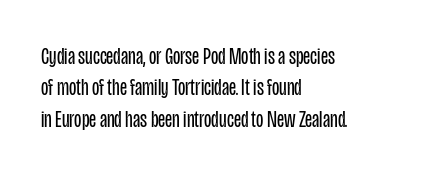
{"italic": "no", "bold": "no", "underline": "no", "align": "left", "line_spacing": "normal", "line_spacing_ratio": 1.31, "letter_spacing": "normal", "letter_spacing_em": 0.0, "glyph_px": 24}
